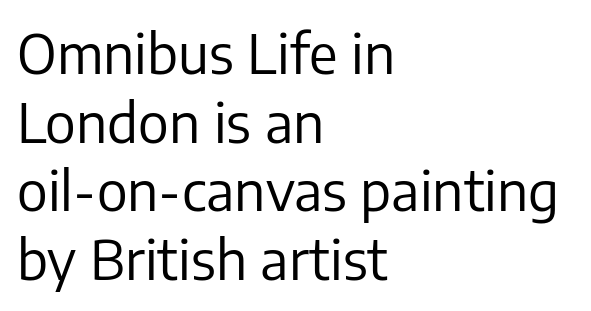
The image shows 55 px regular-weight sans-serif type, upright; set left-aligned, normal line spacing (1.25x), normal letter spacing, not underlined; low stroke contrast and a medium x-height.
